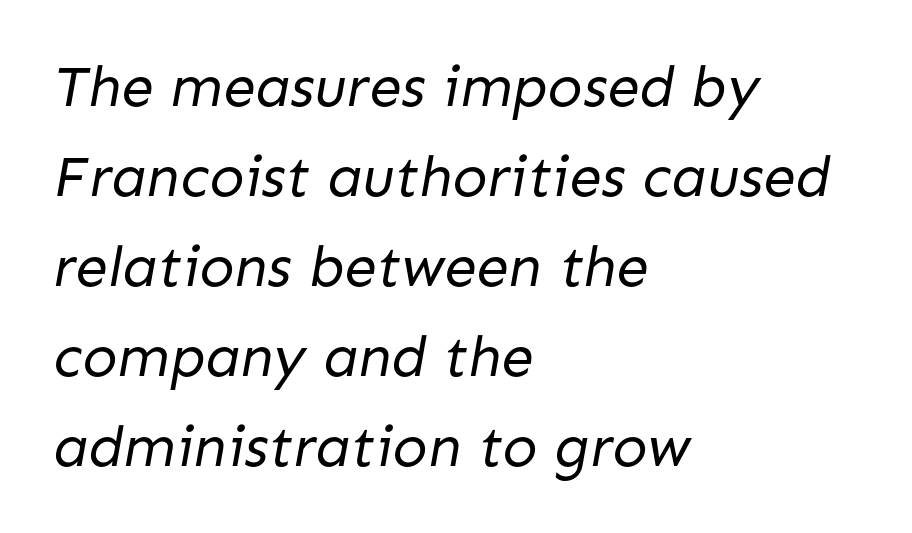
Typographically, this falls in the sans-serif category. These lines keep a tight, regular rhythm from letter to letter. Weight class: somewhere from thin through regular. Vertically, the passage feels balanced, rows spaced as you'd expect.
